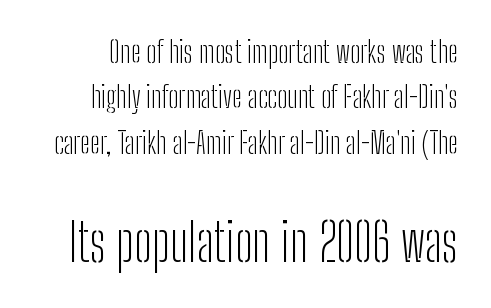
Q: Is the text bold? A: No.
Q: Is the text italic (slanted)? A: No, it is upright.
Q: Is the typeface a serif or a sans-serif typeface? A: Sans-serif.
Q: Is the text underlined? A: No.
Q: Is the spacing between letters normal or unusually wide? A: Normal.
Q: Is the spacing between lines tight, normal or loose? A: Normal.
Q: Which block of text is set in a larger size, the first (top) or the second (bottom)? A: The second (bottom) one.
Q: Width (condensed, normal, or wide)? A: Condensed.
Q: Stroke contrast? A: Low.
Q: x-height? A: Medium.
Q: Monospaced? A: No.
